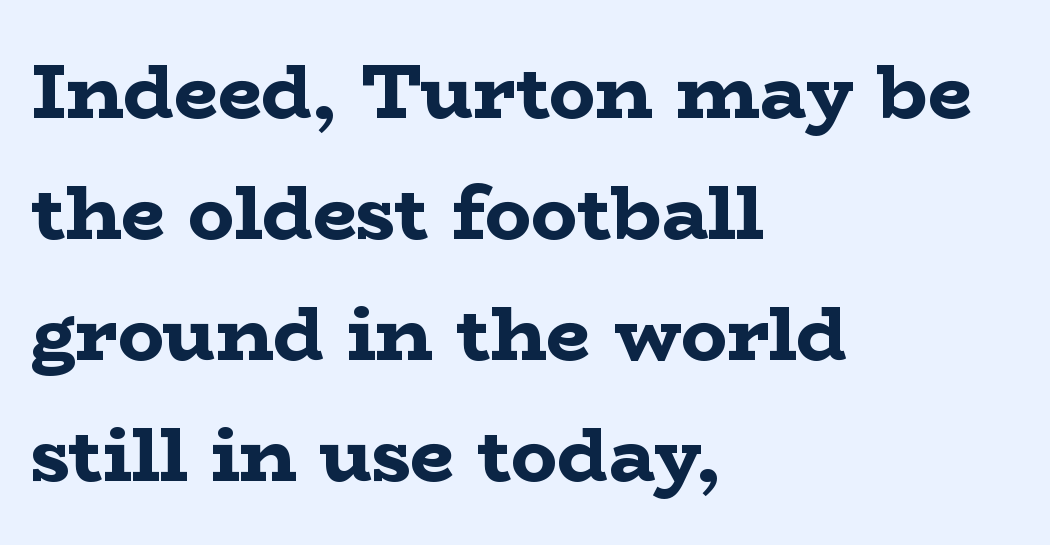
Q: Is the text bold? A: Yes.
Q: Is the text italic (slanted)? A: No, it is upright.
Q: Is the typeface a serif or a sans-serif typeface? A: Serif.
Q: Is the text underlined? A: No.
Q: How is the paragraph aligned? A: Left-aligned.
Q: Is the spacing between letters normal or unusually wide? A: Normal.
Q: Is the spacing between lines tight, normal or loose? A: Normal.
Q: Width (condensed, normal, or wide)? A: Wide.
Q: Stroke contrast? A: Low.
Q: x-height? A: Medium.
Q: Monospaced? A: No.
